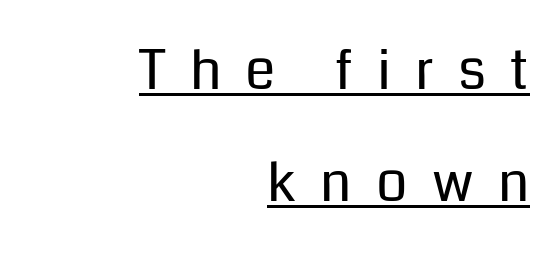
Q: Is the text bold? A: No.
Q: Is the text italic (slanted)? A: No, it is upright.
Q: Is the typeface a serif or a sans-serif typeface? A: Sans-serif.
Q: Is the text underlined? A: Yes.
Q: How is the paragraph aligned? A: Right-aligned.
Q: Is the spacing between letters normal or unusually wide? A: Unusually wide.
Q: Is the spacing between lines tight, normal or loose? A: Loose.
Q: Width (condensed, normal, or wide)? A: Normal.
Q: Stroke contrast? A: Low.
Q: x-height? A: Medium.
Q: Monospaced? A: No.
